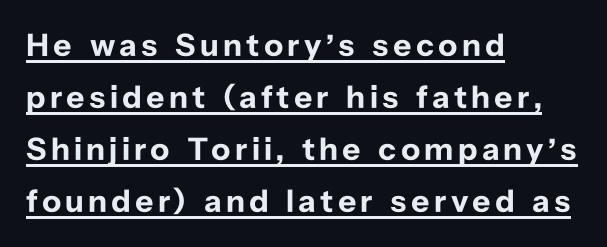
{"serif": "no", "italic": "no", "bold": "yes", "weight": "bold", "width": "normal", "stroke_contrast": "low", "x_height": "medium", "monospaced": "no", "underline": "yes", "align": "left", "line_spacing": "normal", "line_spacing_ratio": 1.63, "glyph_px": 32}
